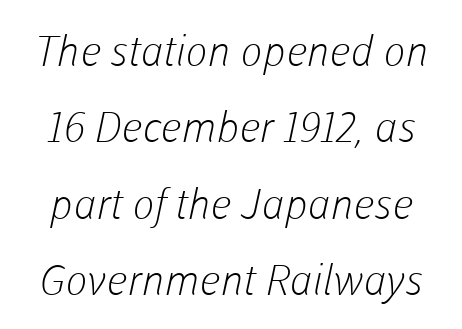
The image shows 42 px light sans-serif type; set line spacing 1.82x, normal letter spacing, not underlined; low stroke contrast and a medium x-height.
